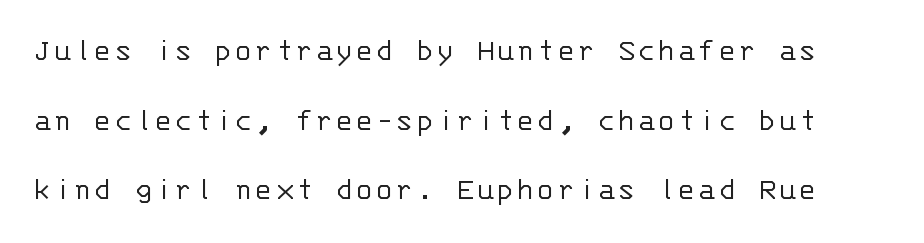
The passage shown is not underscored anywhere. Is this a fixed-width face? Yes — each glyph sits in an identical cell. Successive baselines arrive slowly, with a big drop between each. Heft: none added — not bold. Upright lettering throughout. The glyphs in this specimen are sans serif.
